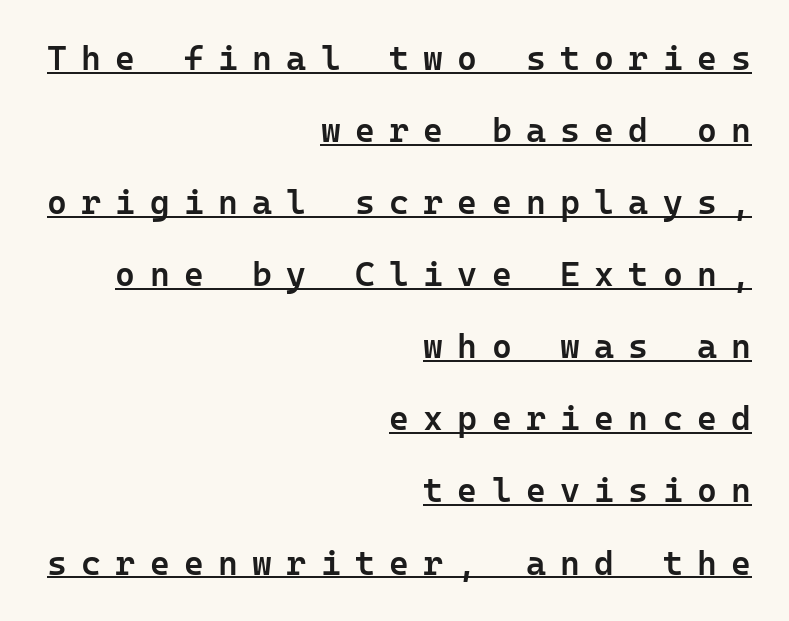
The image shows 34 px semibold sans-serif type, upright; set right-aligned, loose line spacing (2.12x), unusually wide letter spacing (+0.42 em), underlined; low stroke contrast and a medium x-height.
